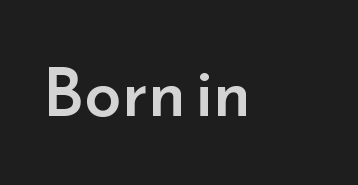
Q: Is the text bold? A: Semi-bold.
Q: Is the text italic (slanted)? A: No, it is upright.
Q: Is the typeface a serif or a sans-serif typeface? A: Sans-serif.
Q: Is the text underlined? A: No.
Q: Is the spacing between letters normal or unusually wide? A: Normal.
Q: Width (condensed, normal, or wide)? A: Normal.
Q: Stroke contrast? A: Low.
Q: x-height? A: Small.
Q: Monospaced? A: No.
